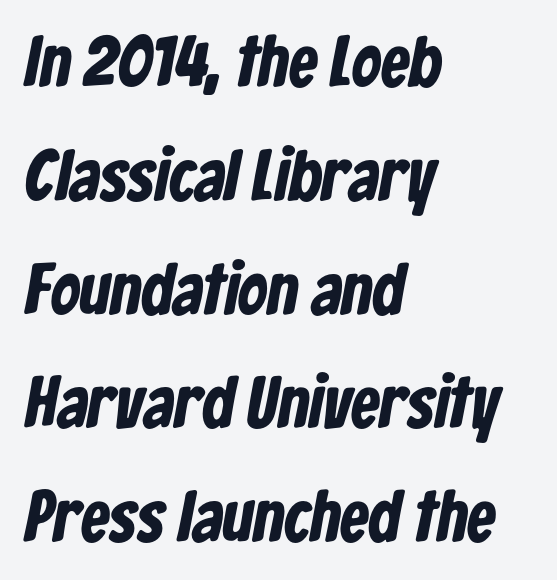
{"serif": "no", "bold": "yes", "weight": "bold", "width": "condensed", "stroke_contrast": "low", "x_height": "medium", "monospaced": "no", "underline": "no", "align": "left", "line_spacing": "normal", "line_spacing_ratio": 1.58, "letter_spacing": "normal", "letter_spacing_em": 0.0, "glyph_px": 72}
